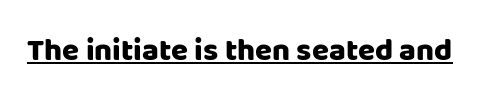
The image shows 31 px heavy sans-serif type, upright; set normal letter spacing, underlined; low stroke contrast and a large x-height.
